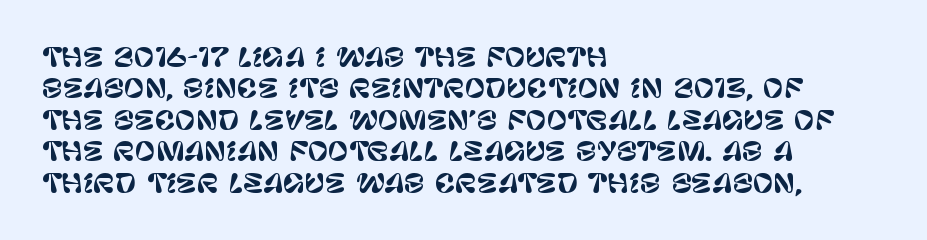
The image shows 25 px text type; set left-aligned, normal line spacing (1.26x), normal letter spacing, not underlined.
